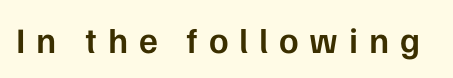
Q: Is the text bold? A: Semi-bold.
Q: Is the text italic (slanted)? A: No, it is upright.
Q: Is the typeface a serif or a sans-serif typeface? A: Sans-serif.
Q: Is the text underlined? A: No.
Q: Is the spacing between letters normal or unusually wide? A: Unusually wide.
Q: Width (condensed, normal, or wide)? A: Normal.
Q: Stroke contrast? A: Low.
Q: x-height? A: Medium.
Q: Monospaced? A: No.
